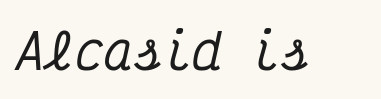
The image shows 49 px condensed serif type, italic (leaning right), monospaced; set normal letter spacing, not underlined; medium stroke contrast and a medium x-height.
